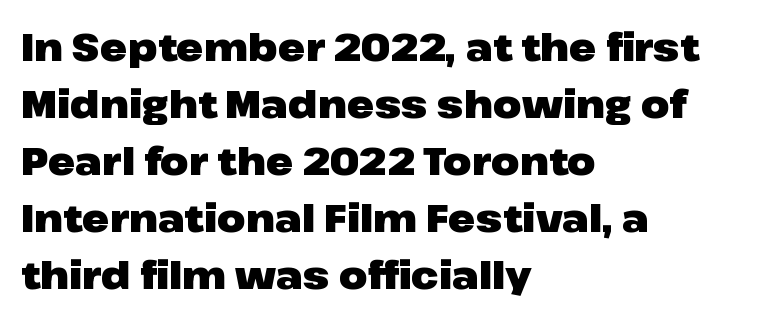
The image shows 37 px heavy, wide sans-serif type, upright; set left-aligned, normal line spacing (1.54x), normal letter spacing, not underlined; low stroke contrast and a medium x-height.
